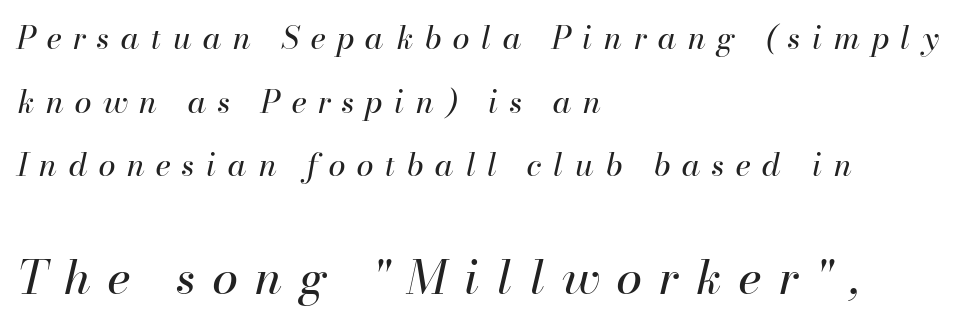
Q: Is the text bold? A: No.
Q: Is the text italic (slanted)? A: Yes, it leans right by about 13 degrees.
Q: Is the text underlined? A: No.
Q: How is the paragraph aligned? A: Left-aligned.
Q: Is the spacing between letters normal or unusually wide? A: Unusually wide.
Q: Is the spacing between lines tight, normal or loose? A: Loose.
Q: Which block of text is set in a larger size, the first (top) or the second (bottom)? A: The second (bottom) one.
Q: Width (condensed, normal, or wide)? A: Normal.
Q: Stroke contrast? A: High.
Q: x-height? A: Small.
Q: Monospaced? A: No.
